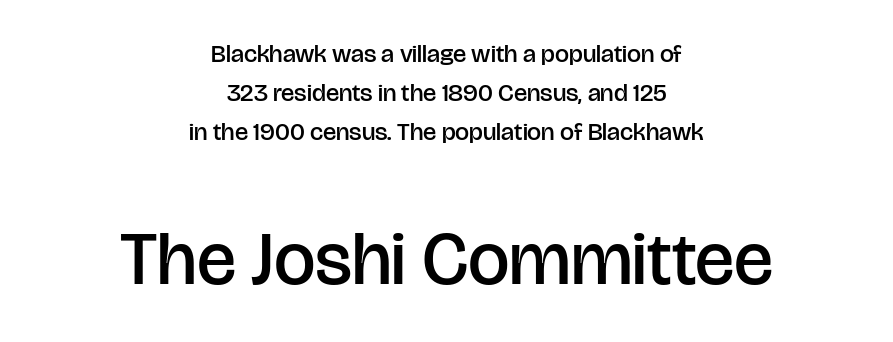
Q: Is the text bold? A: Semi-bold.
Q: Is the text italic (slanted)? A: No, it is upright.
Q: Is the typeface a serif or a sans-serif typeface? A: Sans-serif.
Q: Is the text underlined? A: No.
Q: How is the paragraph aligned? A: Centered.
Q: Is the spacing between letters normal or unusually wide? A: Normal.
Q: Is the spacing between lines tight, normal or loose? A: Normal.
Q: Which block of text is set in a larger size, the first (top) or the second (bottom)? A: The second (bottom) one.
Q: Width (condensed, normal, or wide)? A: Normal.
Q: Stroke contrast? A: Low.
Q: x-height? A: Large.
Q: Monospaced? A: No.
